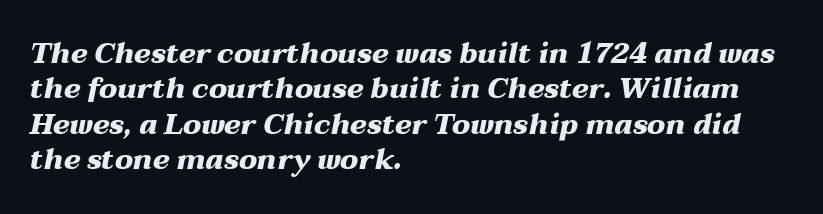
{"italic": "yes", "lean": "right", "slant_degrees": 12, "bold": "yes", "weight": "heavy", "width": "wide", "stroke_contrast": "medium", "x_height": "medium", "monospaced": "no", "underline": "no", "align": "left", "line_spacing": "normal", "line_spacing_ratio": 1.26, "letter_spacing": "normal", "letter_spacing_em": 0.0, "glyph_px": 28}
